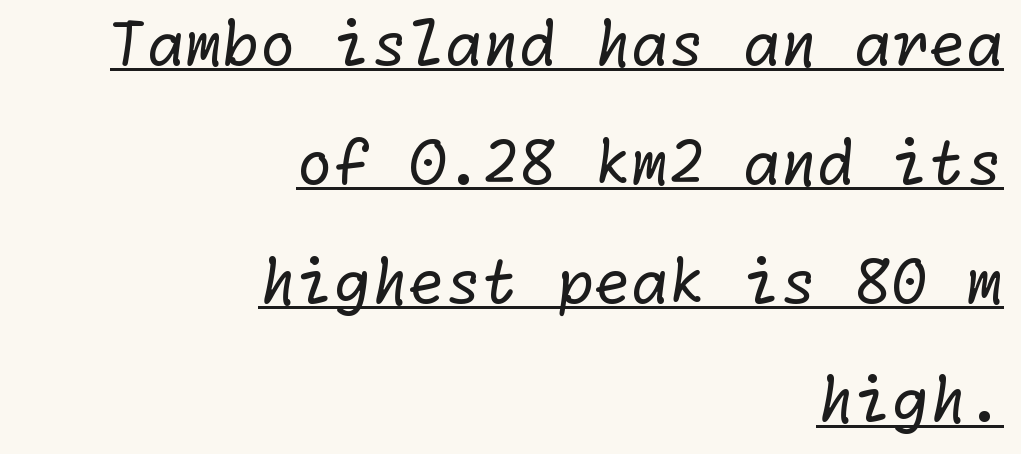
{"serif": "no", "bold": "no", "weight": "regular", "width": "normal", "stroke_contrast": "low", "x_height": "medium", "underline": "yes", "align": "right", "line_spacing": "loose", "line_spacing_ratio": 1.98, "letter_spacing": "normal", "letter_spacing_em": 0.0, "glyph_px": 60}
